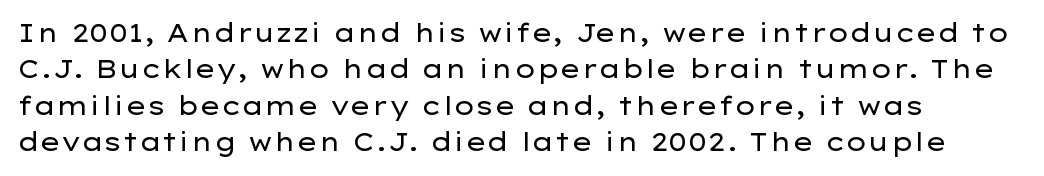
In terms of posture, this sample is upright. The passage shown has conventional tracking throughout. The zone under the glyphs is completely vacant. The lines are quadded left. These glyphs show unthickened strokes, regular width or finer. Rows of type keep a routine distance in the vertical direction.
